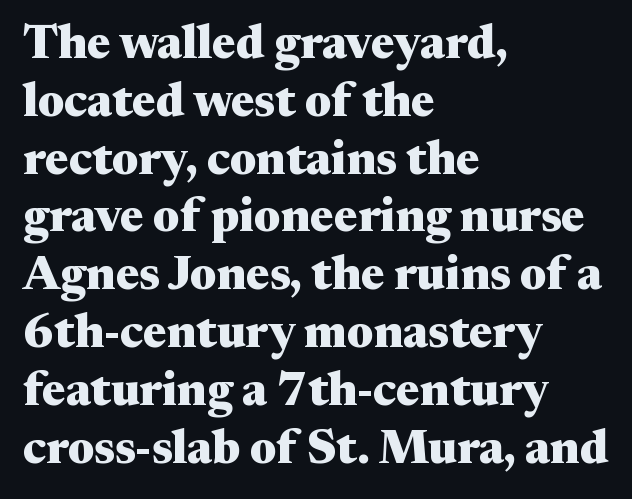
The image shows 47 px heavy, wide serif type, upright; set left-aligned, line spacing 1.23x, normal letter spacing, not underlined; medium stroke contrast and a medium x-height.
